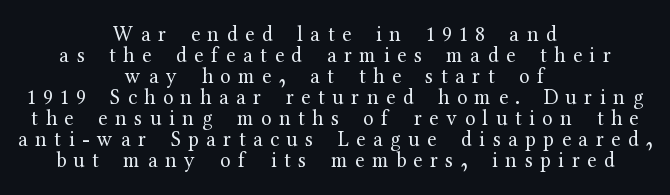
The image shows 21 px text type, upright; set centered, tight line spacing (1.0x), unusually wide letter spacing (+0.36 em), not underlined.
